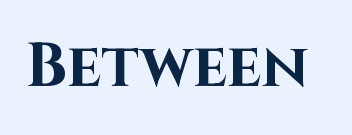
Q: Is the text bold? A: Yes.
Q: Is the text italic (slanted)? A: No, it is upright.
Q: Is the typeface a serif or a sans-serif typeface? A: Sans-serif.
Q: Is the text underlined? A: No.
Q: Is the spacing between letters normal or unusually wide? A: Normal.
Q: Width (condensed, normal, or wide)? A: Normal.
Q: Stroke contrast? A: High.
Q: x-height? A: Large.
Q: Monospaced? A: No.
